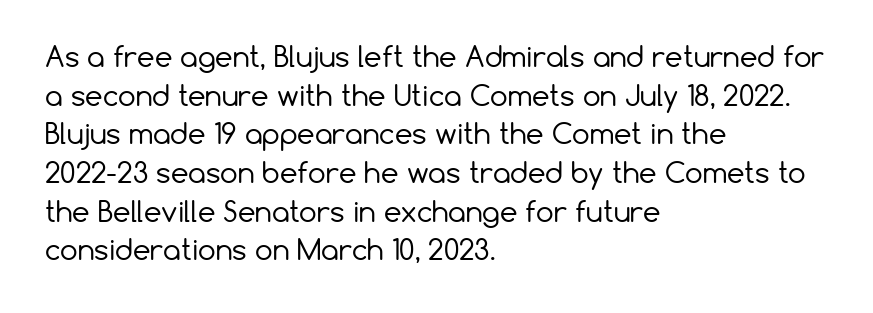
These lines are set flush left with a ragged right edge. Varying glyph widths throughout — classic text-font behaviour. Is this a sans? Yes — the strokes have no serifs. Bare-footed words on every line. Rows of type keep a routine distance in the vertical direction.
